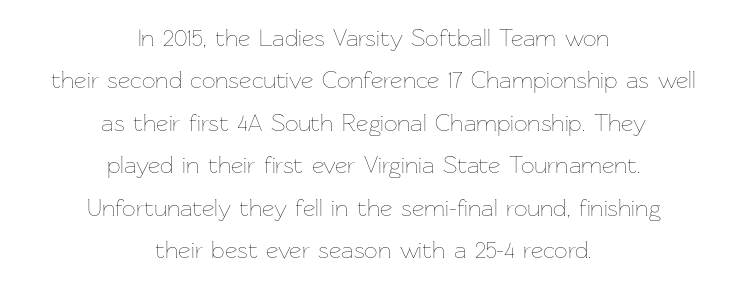
{"italic": "no", "bold": "no", "underline": "no", "align": "center", "line_spacing_ratio": 1.77, "letter_spacing": "normal", "letter_spacing_em": 0.0, "glyph_px": 24}
